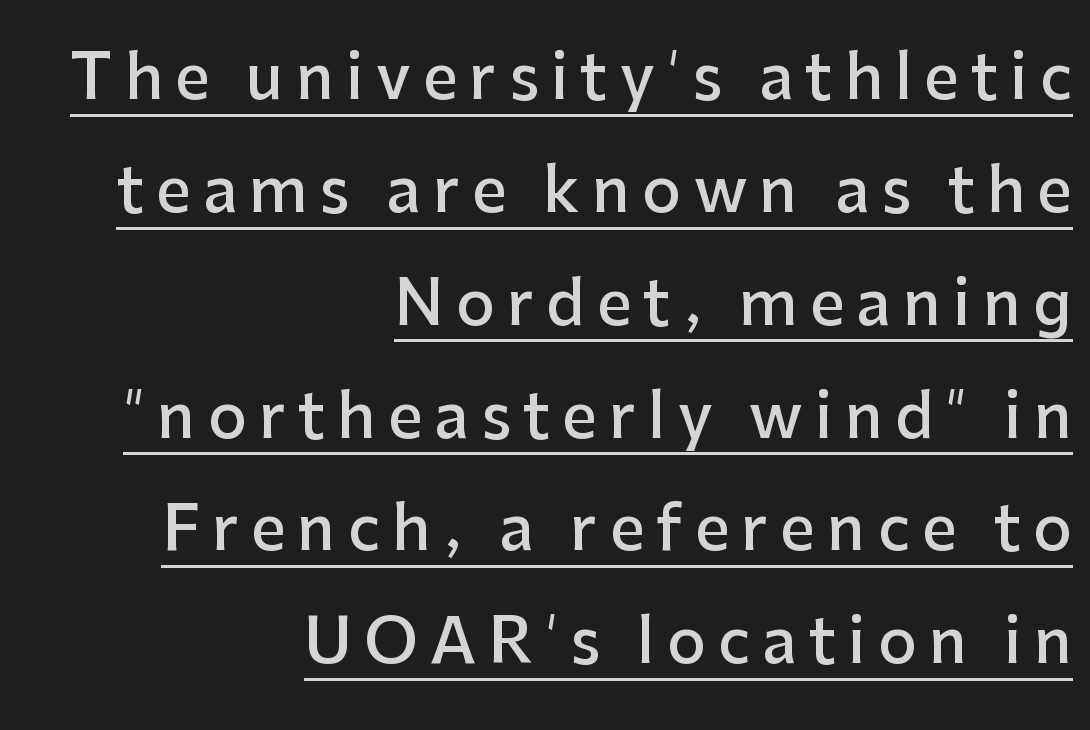
Q: Is the text bold? A: Semi-bold.
Q: Is the text italic (slanted)? A: No, it is upright.
Q: Is the typeface a serif or a sans-serif typeface? A: Sans-serif.
Q: Is the text underlined? A: Yes.
Q: How is the paragraph aligned? A: Right-aligned.
Q: Is the spacing between letters normal or unusually wide? A: Unusually wide.
Q: Width (condensed, normal, or wide)? A: Normal.
Q: Stroke contrast? A: Low.
Q: x-height? A: Medium.
Q: Monospaced? A: No.
